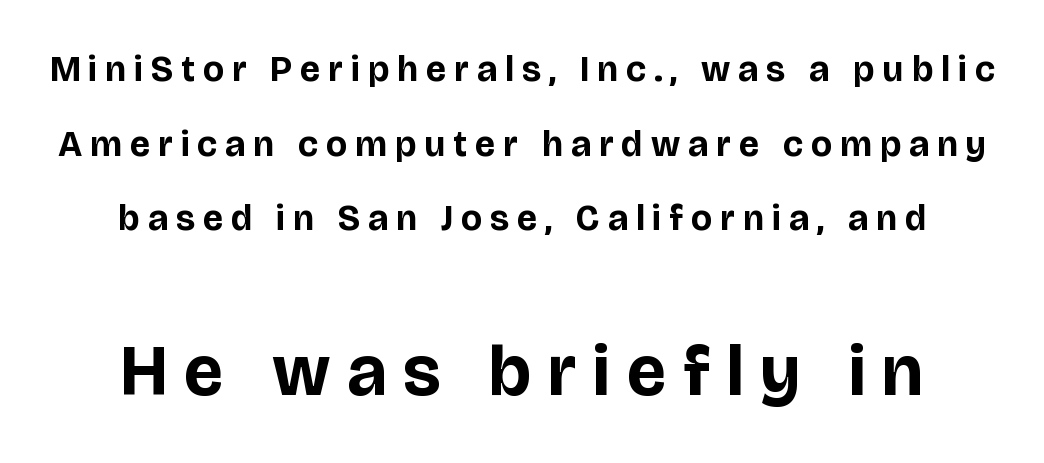
The image shows 72 px bold sans-serif type, upright; set centered, loose line spacing (2.07x), unusually wide letter spacing (+0.23 em), not underlined; the second (bottom) block is 2.0x larger; low stroke contrast and a large x-height.
